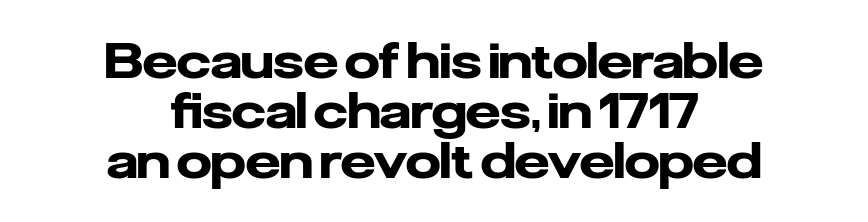
Q: Is the text bold? A: Yes.
Q: Is the text italic (slanted)? A: No, it is upright.
Q: Is the typeface a serif or a sans-serif typeface? A: Sans-serif.
Q: Is the text underlined? A: No.
Q: How is the paragraph aligned? A: Centered.
Q: Is the spacing between letters normal or unusually wide? A: Normal.
Q: Is the spacing between lines tight, normal or loose? A: Tight.
Q: Width (condensed, normal, or wide)? A: Normal.
Q: Stroke contrast? A: Low.
Q: x-height? A: Medium.
Q: Monospaced? A: No.
